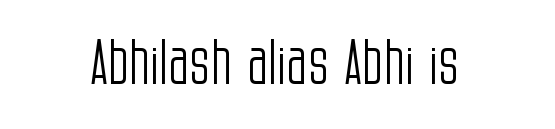
The face used here is proportionally spaced, like ordinary book or web type. Every character sits straight up, as roman type does. Observe the absence of serifs on each vertical stroke in this sample. The specimen omits any rule beneath the text block's lines.
